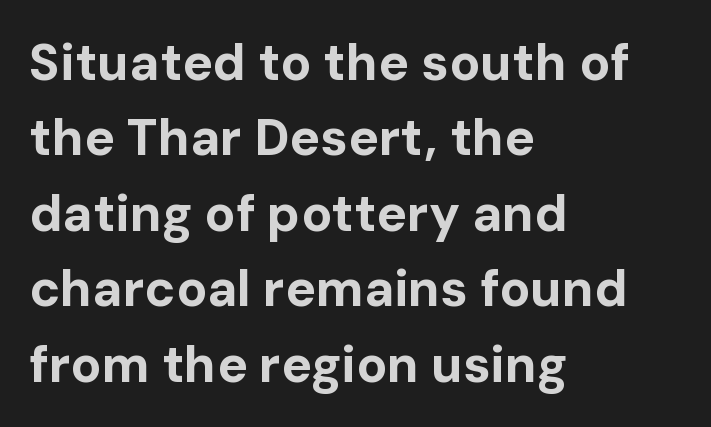
The image shows 51 px bold sans-serif type, upright; set left-aligned, normal line spacing (1.48x), normal letter spacing, not underlined; low stroke contrast and a medium x-height.
